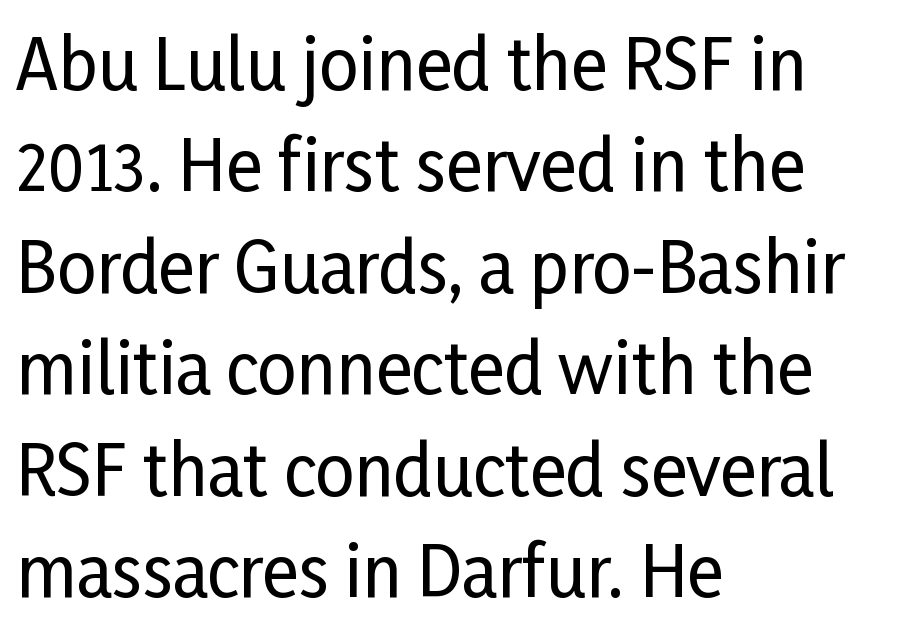
The image shows 69 px condensed sans-serif type, upright; set left-aligned, normal line spacing (1.47x), normal letter spacing, not underlined; low stroke contrast and a medium x-height.
